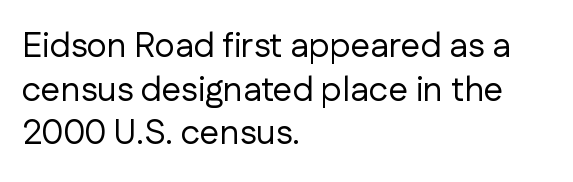
The image shows 35 px regular-weight sans-serif type, upright; set left-aligned, normal line spacing (1.25x), normal letter spacing, not underlined; low stroke contrast and a medium x-height.
